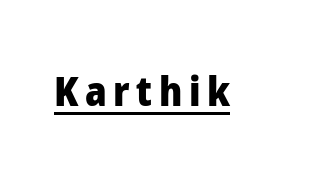
{"serif": "no", "italic": "no", "bold": "yes", "weight": "heavy", "width": "normal", "stroke_contrast": "low", "x_height": "medium", "monospaced": "no", "underline": "yes", "glyph_px": 41}
